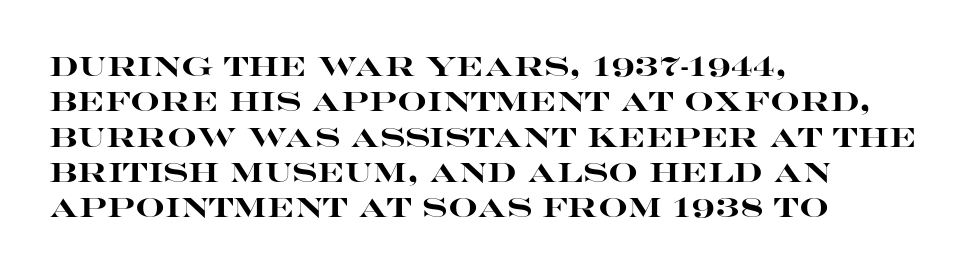
{"italic": "no", "bold": "yes", "underline": "no", "align": "left", "line_spacing": "normal", "line_spacing_ratio": 1.36, "letter_spacing": "normal", "letter_spacing_em": 0.0, "glyph_px": 26}
